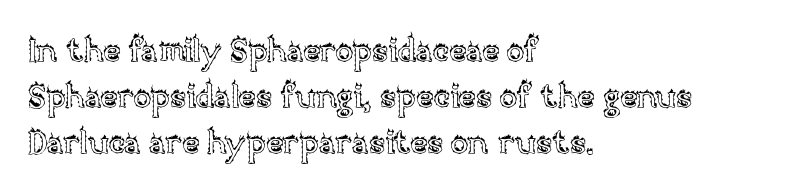
{"italic": "no", "width": "normal", "x_height": "large", "monospaced": "no", "underline": "no", "align": "left", "line_spacing": "normal", "line_spacing_ratio": 1.4, "letter_spacing": "normal", "letter_spacing_em": 0.0, "glyph_px": 33}
